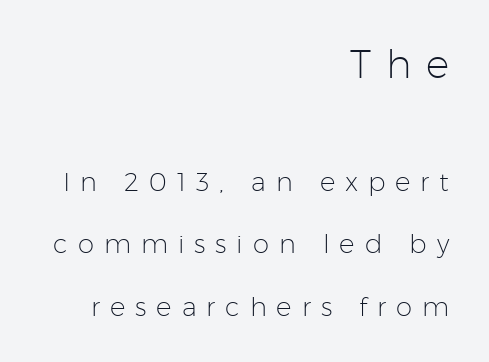
Stroke thickness stays within the range of a standard reading face or lighter. Loose tracking; the words dissolve into strings of separated letters. The type family on display is of the sans-serif kind. The letters advance in unequal steps, a hallmark of proportional type. The gap between lines stays unmarked. Caption: upper text group enlarged, lower text group reduced.
